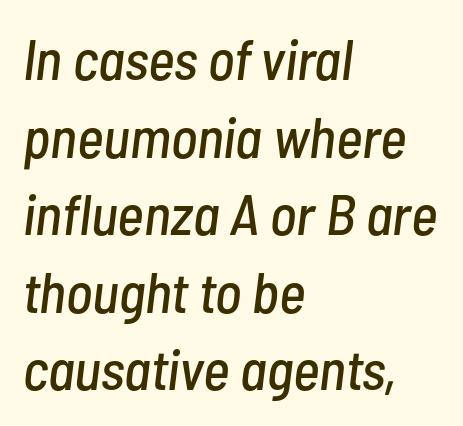
{"italic": "yes", "lean": "right", "slant_degrees": 7, "width": "condensed", "stroke_contrast": "low", "x_height": "medium", "monospaced": "no", "underline": "no", "align": "left", "line_spacing": "normal", "line_spacing_ratio": 1.36, "letter_spacing": "normal", "letter_spacing_em": 0.0, "glyph_px": 57}
